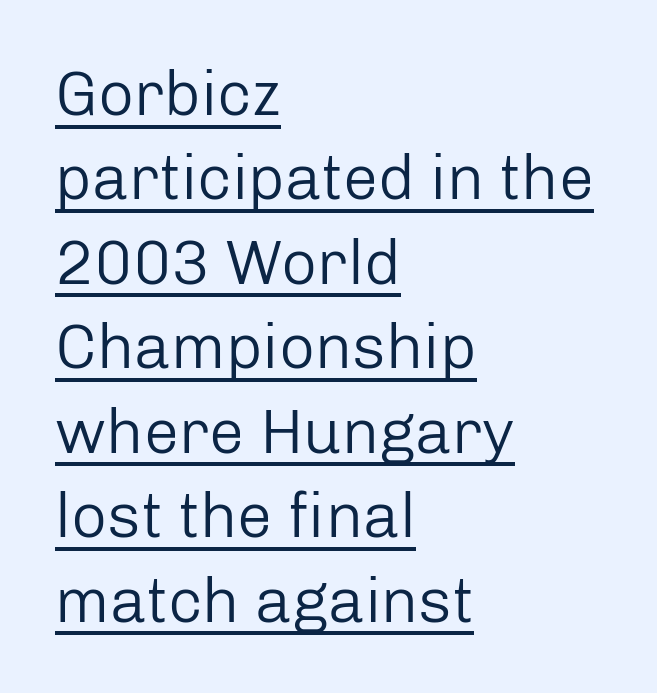
{"serif": "no", "italic": "no", "bold": "no", "weight": "regular", "width": "normal", "stroke_contrast": "low", "x_height": "medium", "monospaced": "no", "underline": "yes", "align": "left", "line_spacing": "normal", "line_spacing_ratio": 1.34, "letter_spacing": "normal", "letter_spacing_em": 0.0, "glyph_px": 63}
